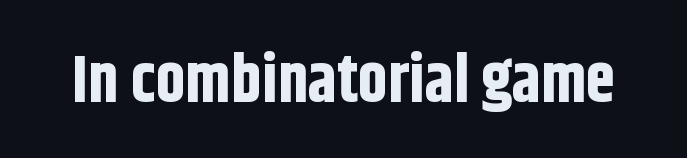
The image shows 66 px bold, condensed sans-serif type, upright; set normal letter spacing, not underlined; low stroke contrast and a large x-height.
